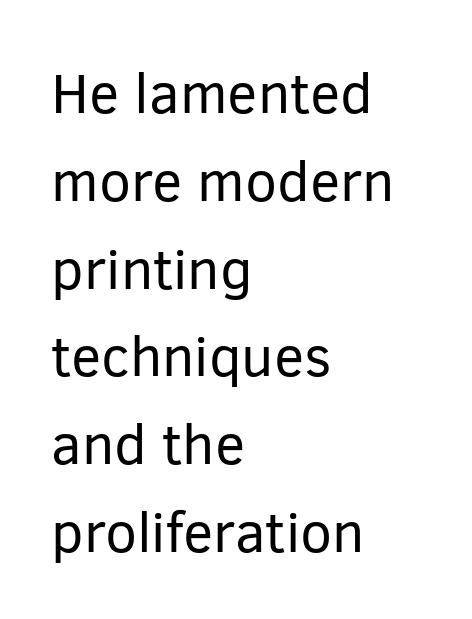
Q: Is the text bold? A: No.
Q: Is the text italic (slanted)? A: No, it is upright.
Q: Is the typeface a serif or a sans-serif typeface? A: Sans-serif.
Q: Is the text underlined? A: No.
Q: How is the paragraph aligned? A: Left-aligned.
Q: Is the spacing between letters normal or unusually wide? A: Normal.
Q: Is the spacing between lines tight, normal or loose? A: Normal.
Q: Width (condensed, normal, or wide)? A: Normal.
Q: Stroke contrast? A: Low.
Q: x-height? A: Medium.
Q: Monospaced? A: No.
